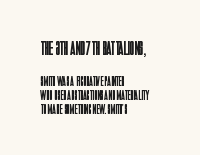
The image shows 20 px text type, upright; set left-aligned, tight line spacing (0.97x), normal letter spacing, not underlined; the first (top) block is 1.43x larger.
